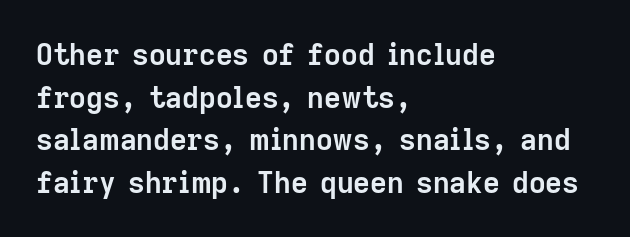
Q: Is the text bold? A: Yes.
Q: Is the text italic (slanted)? A: No, it is upright.
Q: Is the typeface a serif or a sans-serif typeface? A: Sans-serif.
Q: Is the text underlined? A: No.
Q: How is the paragraph aligned? A: Left-aligned.
Q: Is the spacing between letters normal or unusually wide? A: Normal.
Q: Is the spacing between lines tight, normal or loose? A: Normal.
Q: Width (condensed, normal, or wide)? A: Normal.
Q: Stroke contrast? A: Low.
Q: x-height? A: Medium.
Q: Monospaced? A: No.
